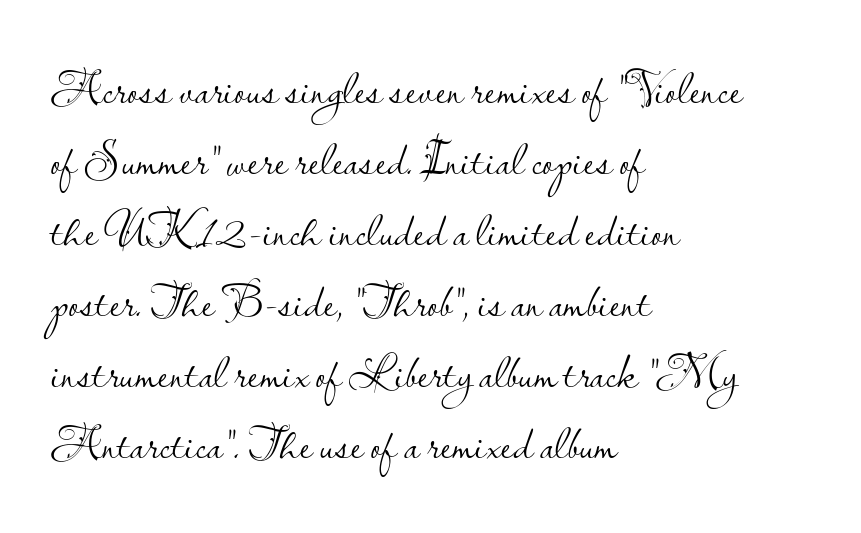
Q: Is the text bold? A: No.
Q: Is the text italic (slanted)? A: Yes.
Q: Is the typeface a serif or a sans-serif typeface? A: Sans-serif.
Q: Is the text underlined? A: No.
Q: How is the paragraph aligned? A: Left-aligned.
Q: Is the spacing between letters normal or unusually wide? A: Normal.
Q: Is the spacing between lines tight, normal or loose? A: Normal.
Q: Width (condensed, normal, or wide)? A: Normal.
Q: Stroke contrast? A: Low.
Q: x-height? A: Small.
Q: Monospaced? A: No.
